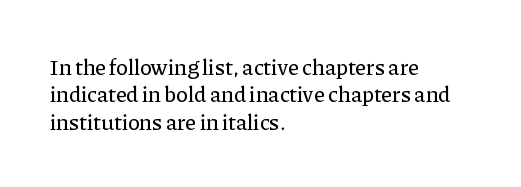
The image shows 22 px text type, upright; set left-aligned, line spacing 1.24x, normal letter spacing, not underlined.
